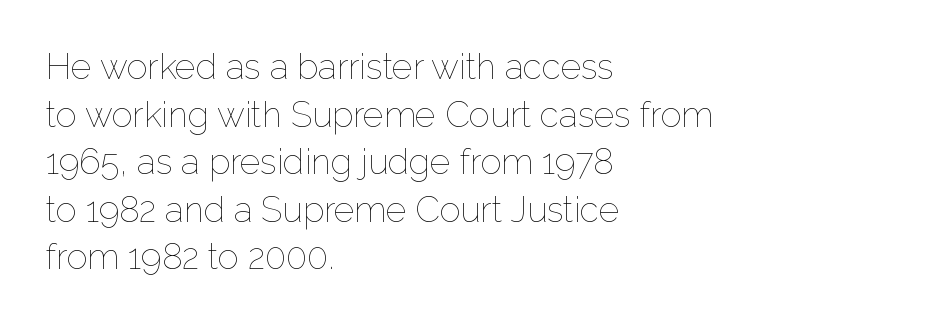
In terms of posture, this sample is upright. Compared with typical body copy, the letter spacing here is the same. Counters stay open thanks to moderate or lighter strokes. Looks like regular typesetting: each glyph gets only the width it needs. Reading down the block, your eye returns to a fixed left position each line. Honestly, there is no underline to notice here at all.
